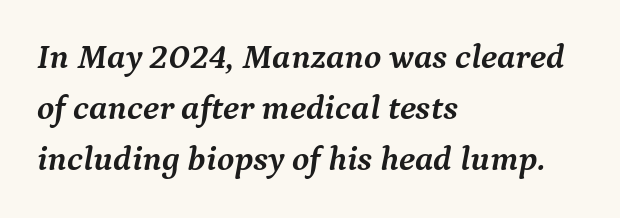
{"serif": "yes", "italic": "yes", "lean": "right", "slant_degrees": 9, "bold": "yes", "weight": "semibold", "width": "normal", "stroke_contrast": "medium", "x_height": "medium", "monospaced": "no", "underline": "no", "align": "left", "line_spacing": "normal", "line_spacing_ratio": 1.46, "letter_spacing": "normal", "letter_spacing_em": 0.0, "glyph_px": 35}
